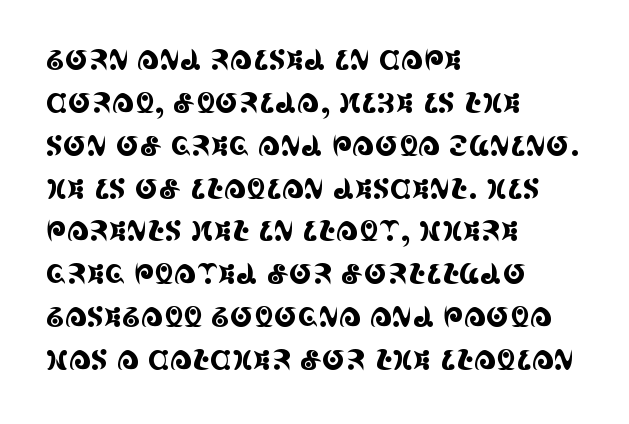
Q: Is the text italic (slanted)? A: No, it is upright.
Q: Is the typeface a serif or a sans-serif typeface? A: Serif.
Q: Is the text underlined? A: No.
Q: How is the paragraph aligned? A: Left-aligned.
Q: Is the spacing between letters normal or unusually wide? A: Normal.
Q: Is the spacing between lines tight, normal or loose? A: Normal.
Q: Width (condensed, normal, or wide)? A: Condensed.
Q: x-height? A: Large.
Q: Monospaced? A: No.
